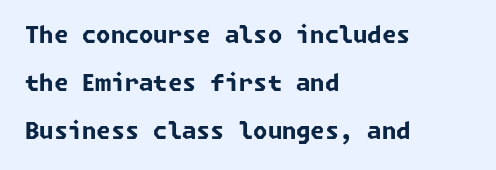
Q: Is the text bold? A: Yes.
Q: Is the text underlined? A: No.
Q: How is the paragraph aligned? A: Left-aligned.
Q: Is the spacing between letters normal or unusually wide? A: Normal.
Q: Is the spacing between lines tight, normal or loose? A: Loose.
